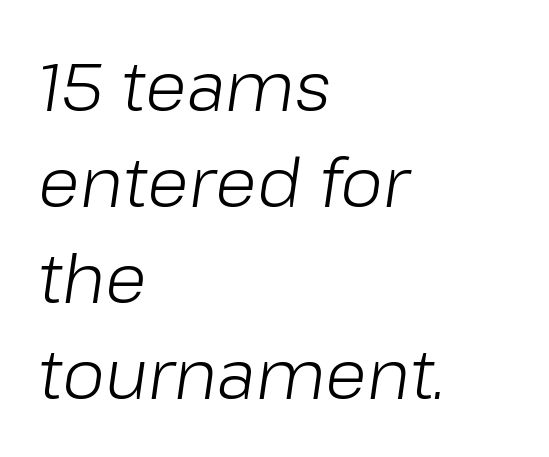
The image shows 68 px light type, italic (leaning right); set left-aligned, normal line spacing (1.41x), normal letter spacing, not underlined; low stroke contrast and a medium x-height.
